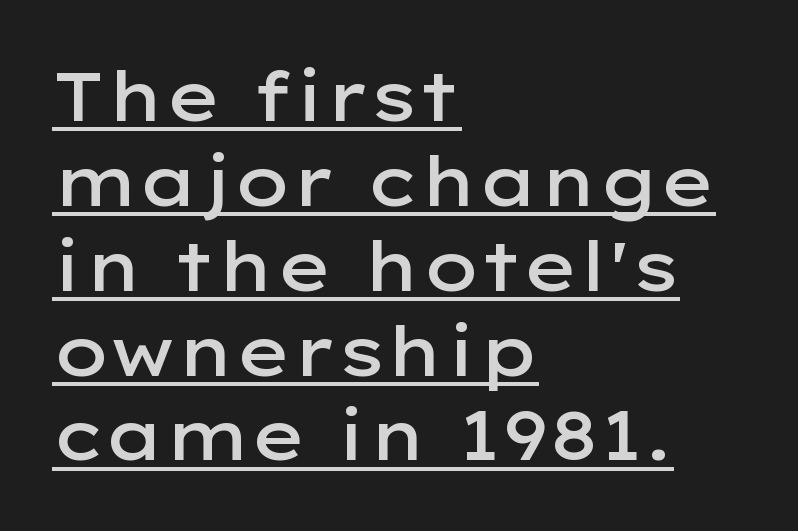
This sample has the flowing, uneven cadence of proportional lettering. The text was rendered using a sans face with plain stroke endings. Vertical strokes here are truly vertical. The typesetting leans somewhat heavy: a semibold. Inter-character spacing is left at the font's built-in metrics. Like a heading marked for emphasis, these lines bear an underscore.
